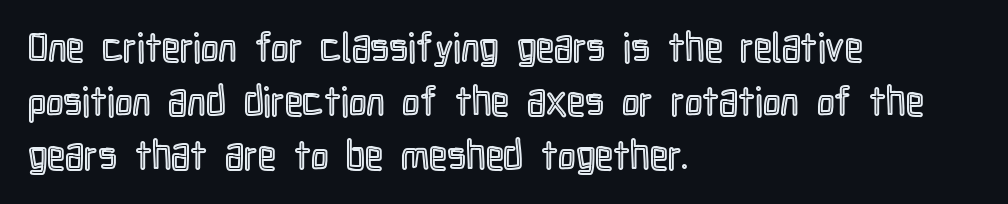
Q: Is the text italic (slanted)? A: No, it is upright.
Q: Is the text underlined? A: No.
Q: How is the paragraph aligned? A: Left-aligned.
Q: Is the spacing between letters normal or unusually wide? A: Normal.
Q: Is the spacing between lines tight, normal or loose? A: Normal.
Q: Width (condensed, normal, or wide)? A: Condensed.
Q: x-height? A: Medium.
Q: Monospaced? A: No.
